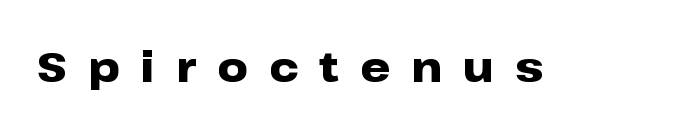
{"serif": "no", "italic": "no", "bold": "yes", "weight": "heavy", "width": "wide", "stroke_contrast": "low", "x_height": "medium", "monospaced": "no", "underline": "no", "letter_spacing": "wide", "letter_spacing_em": 0.5, "glyph_px": 42}
